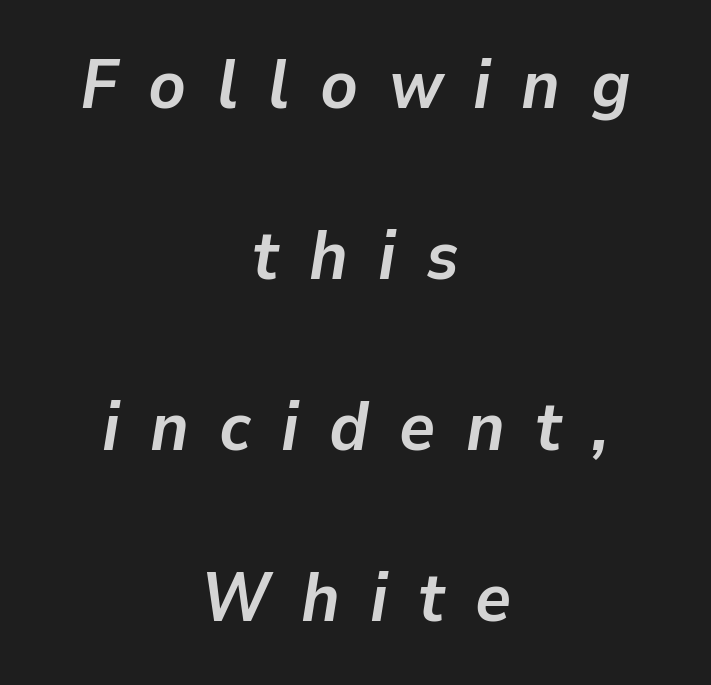
The image shows 69 px semibold type, italic (leaning right); set centered, loose line spacing (2.48x), unusually wide letter spacing (+0.44 em), not underlined; low stroke contrast and a medium x-height.
